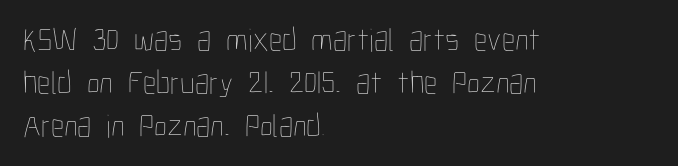
Q: Is the text bold? A: No.
Q: Is the text italic (slanted)? A: No, it is upright.
Q: Is the text underlined? A: No.
Q: How is the paragraph aligned? A: Left-aligned.
Q: Is the spacing between letters normal or unusually wide? A: Normal.
Q: Is the spacing between lines tight, normal or loose? A: Normal.
Q: Width (condensed, normal, or wide)? A: Condensed.
Q: Stroke contrast? A: Low.
Q: x-height? A: Medium.
Q: Monospaced? A: No.
